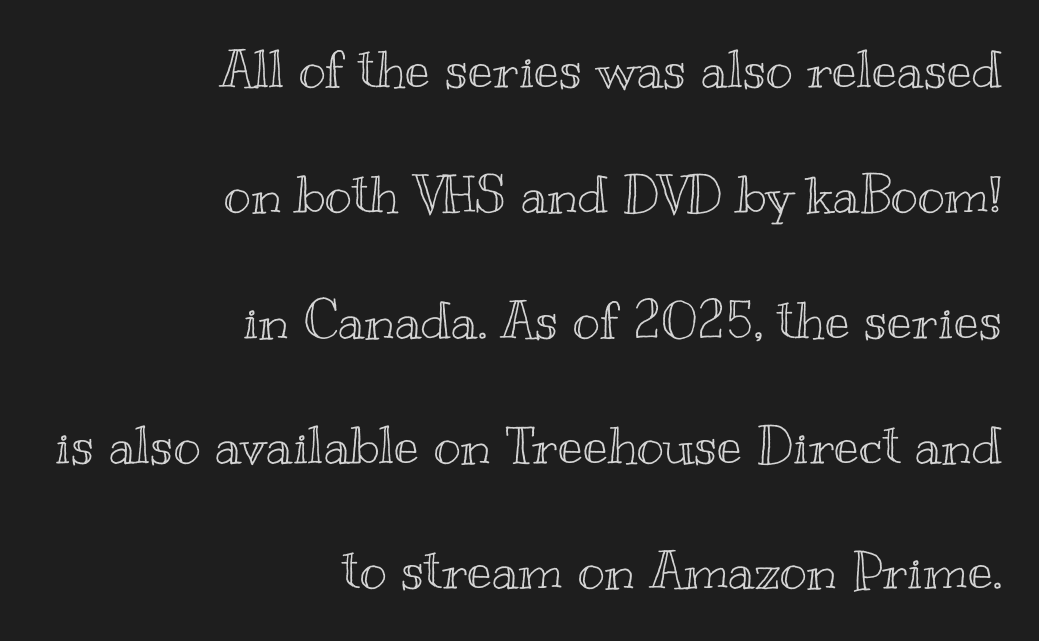
Q: Is the text italic (slanted)? A: No, it is upright.
Q: Is the text underlined? A: No.
Q: How is the paragraph aligned? A: Right-aligned.
Q: Is the spacing between letters normal or unusually wide? A: Normal.
Q: Is the spacing between lines tight, normal or loose? A: Loose.
Q: Width (condensed, normal, or wide)? A: Wide.
Q: x-height? A: Small.
Q: Monospaced? A: No.
